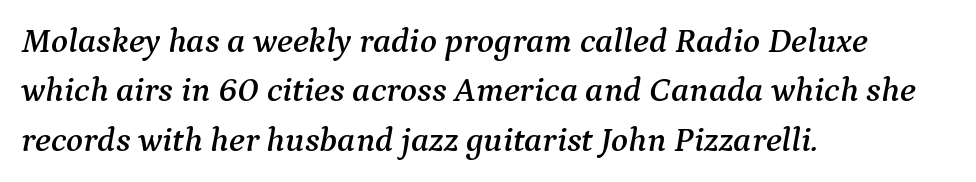
Layout note: lines flush left. Is the type slanted? Yes — the strokes lean at a clear angle. These lines are rendered in a variable-pitch font. Glyph-to-glyph distance matches everyday printed text.
